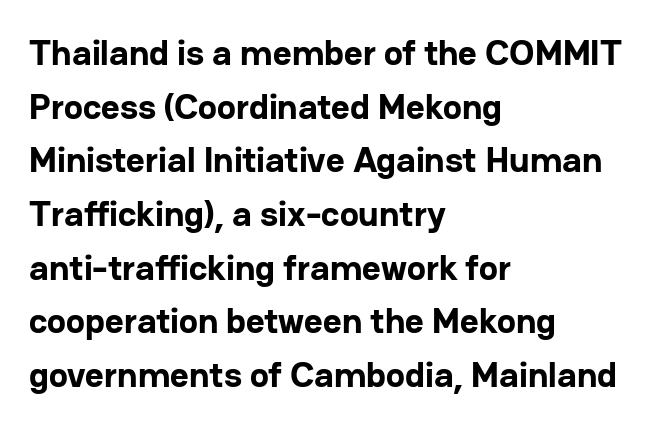
{"serif": "no", "italic": "no", "bold": "yes", "weight": "bold", "width": "normal", "stroke_contrast": "low", "x_height": "medium", "monospaced": "no", "underline": "no", "align": "left", "line_spacing": "normal", "line_spacing_ratio": 1.49, "letter_spacing": "normal", "letter_spacing_em": 0.0, "glyph_px": 36}
